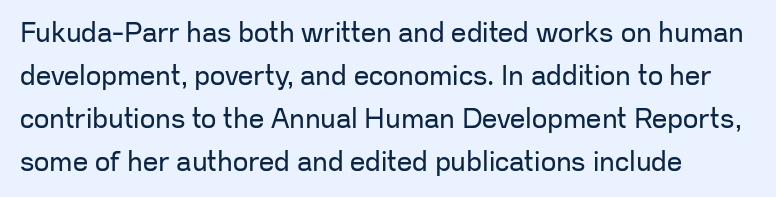
Line beginnings align vertically; line endings do not. Quick note: not italic, upright. No chunkiness to these letters — they're not bold. Default kerning and tracking; the words read as compact shapes.
